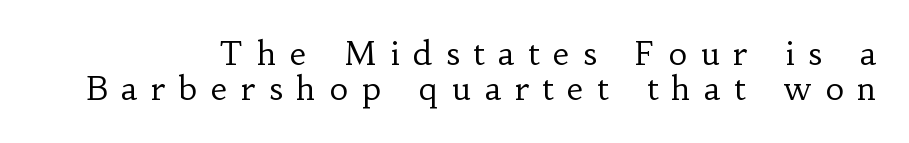
Q: Is the text bold? A: No.
Q: Is the text italic (slanted)? A: No, it is upright.
Q: Is the typeface a serif or a sans-serif typeface? A: Serif.
Q: Is the text underlined? A: No.
Q: Is the spacing between letters normal or unusually wide? A: Unusually wide.
Q: Is the spacing between lines tight, normal or loose? A: Tight.
Q: Width (condensed, normal, or wide)? A: Normal.
Q: Stroke contrast? A: Low.
Q: x-height? A: Small.
Q: Monospaced? A: No.
